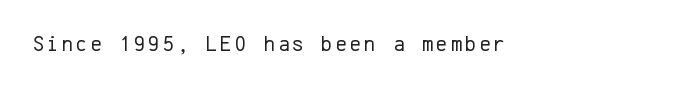
The image shows 22 px text type, upright; set not underlined.
